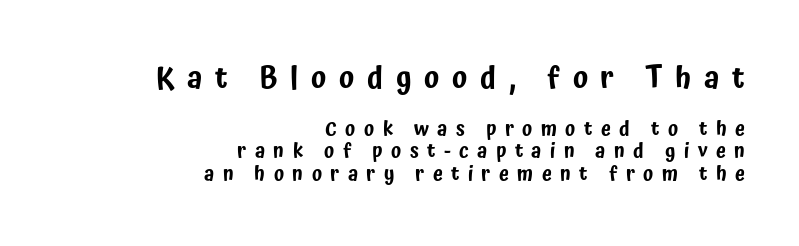
{"serif": "no", "italic": "no", "width": "condensed", "stroke_contrast": "low", "x_height": "medium", "monospaced": "no", "underline": "no", "align": "right", "line_spacing": "tight", "line_spacing_ratio": 1.13, "letter_spacing": "wide", "letter_spacing_em": 0.42, "larger_block": "first", "size_ratio": 1.5, "glyph_px": 30}
